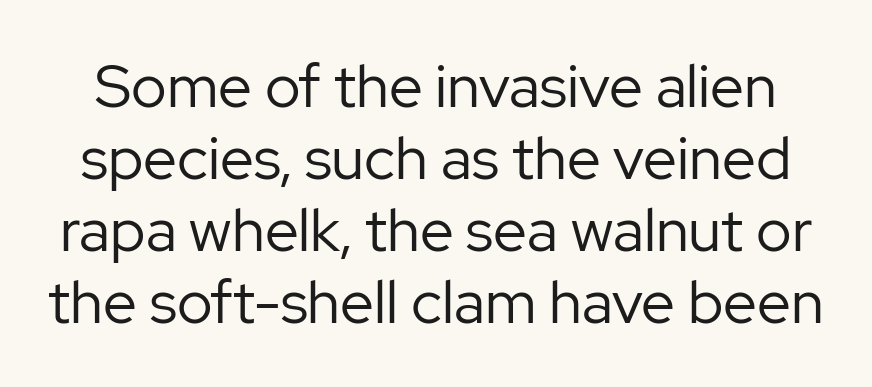
{"serif": "no", "italic": "no", "bold": "no", "weight": "regular", "width": "normal", "stroke_contrast": "low", "x_height": "medium", "monospaced": "no", "underline": "no", "line_spacing_ratio": 1.2, "letter_spacing": "normal", "letter_spacing_em": 0.0, "glyph_px": 60}
